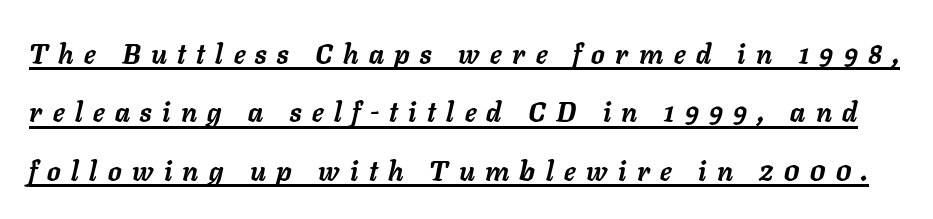
The image shows 27 px bold type, italic (leaning right); set loose line spacing (2.16x), unusually wide letter spacing (+0.39 em), underlined.
